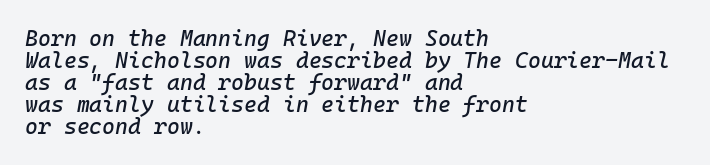
Compared with typical body copy, the letter spacing here is the same. The space directly below the letters is spotless. You could barely slide anything between these rows. Posture: slanted.
